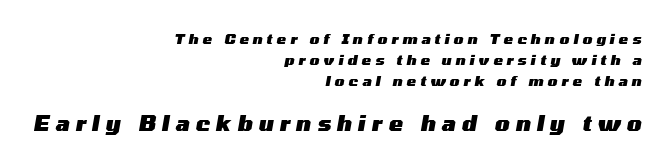
The image shows 21 px bold type, italic (leaning right); set right-aligned, normal line spacing (1.5x), unusually wide letter spacing (+0.3 em), not underlined; the second (bottom) block is 1.5x larger.
